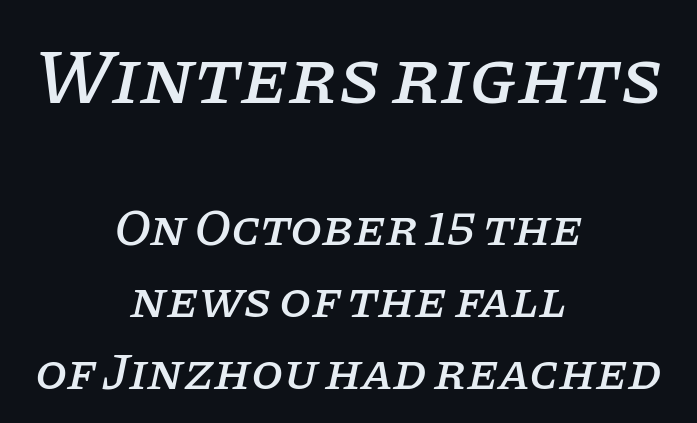
The image shows 78 px serif type, italic (leaning right); set centered, normal line spacing (1.39x), normal letter spacing, not underlined; the first (top) block is 1.5x larger; low stroke contrast and a large x-height.
